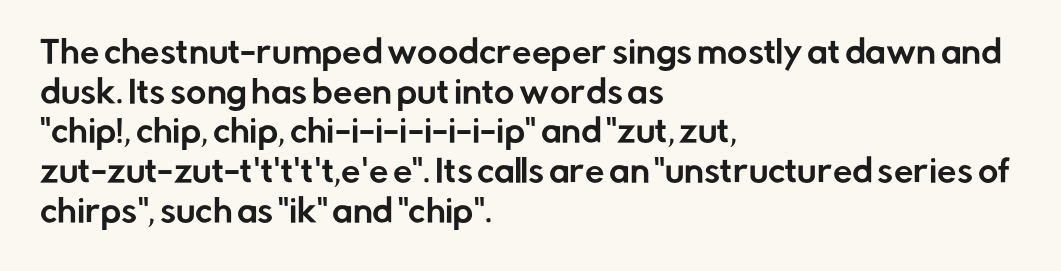
The image shows 31 px sans-serif type, upright; set left-aligned, normal line spacing (1.28x), normal letter spacing, not underlined; low stroke contrast and a medium x-height.
